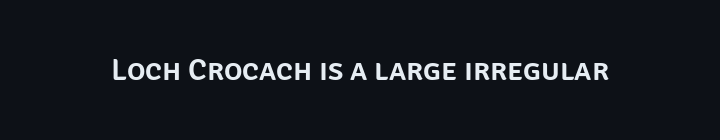
{"serif": "no", "italic": "no", "width": "normal", "stroke_contrast": "low", "x_height": "large", "monospaced": "no", "underline": "no", "letter_spacing": "normal", "letter_spacing_em": 0.0, "glyph_px": 31}
